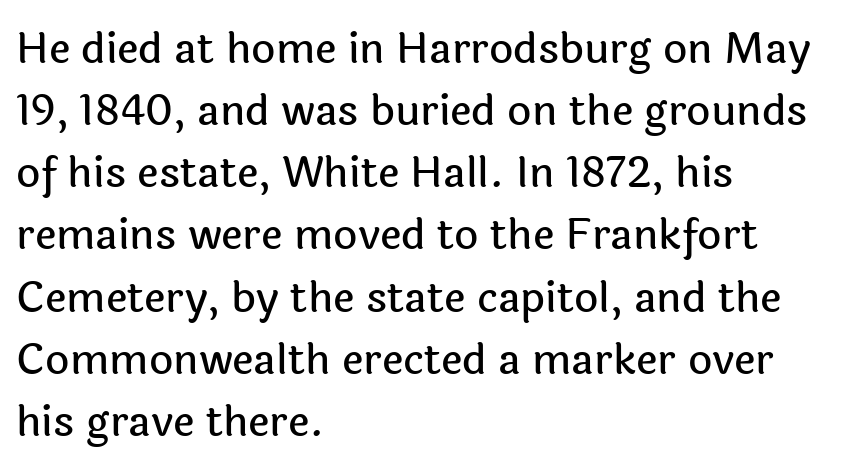
The image shows 42 px sans-serif type, upright; set left-aligned, normal line spacing (1.48x), normal letter spacing, not underlined; a medium x-height.
